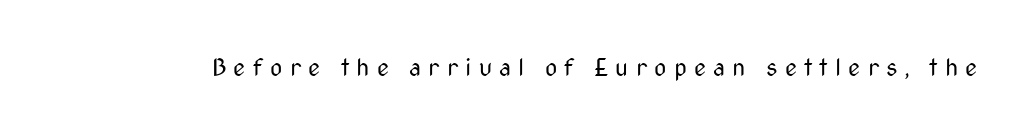
The typesetting does not lean heavy: it is not bold. Is there any slant? The stems are plumb. The foot of each line stays bare and open. A typesetter would call this heavily tracked-out type.
